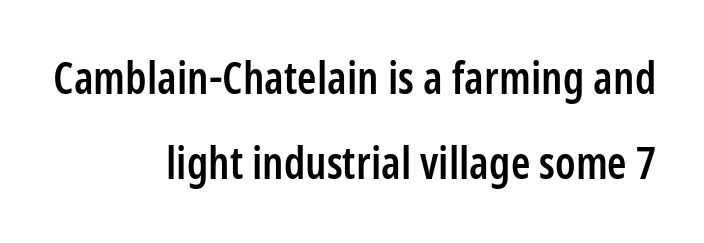
This is moderately heavy type, rendered in semibold. Here the designer chose a conventional face with non-uniform glyph widths. These lines stack with their right ends in a neat column. The vertical gap from one line to the next is large. Look at the bottom of the vertical strokes: they stop flat, with no serifs.
